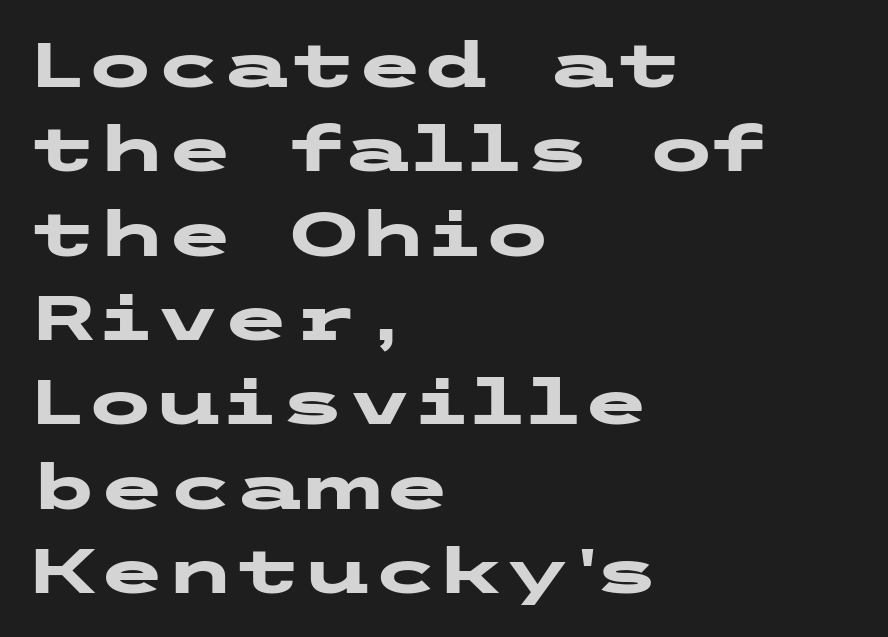
The image shows 62 px heavy, wide sans-serif type, upright; set left-aligned, normal line spacing (1.36x), normal letter spacing, not underlined; low stroke contrast and a medium x-height.
